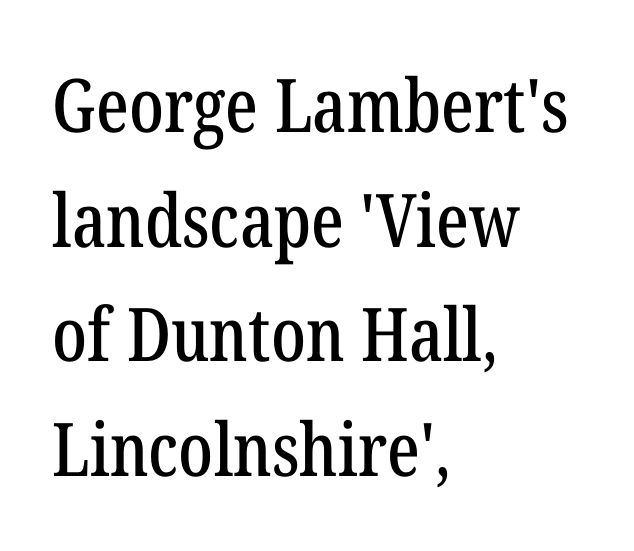
{"serif": "yes", "italic": "no", "width": "condensed", "stroke_contrast": "low", "x_height": "medium", "monospaced": "no", "underline": "no", "align": "left", "line_spacing": "normal", "line_spacing_ratio": 1.55, "letter_spacing": "normal", "letter_spacing_em": 0.0, "glyph_px": 74}
